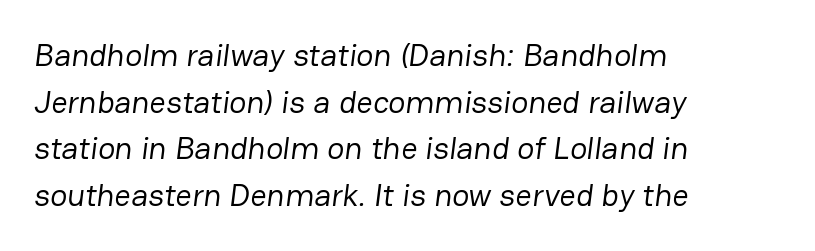
{"serif": "no", "bold": "no", "weight": "regular", "width": "normal", "stroke_contrast": "low", "x_height": "medium", "monospaced": "no", "underline": "no", "align": "left", "line_spacing": "normal", "line_spacing_ratio": 1.46, "letter_spacing": "normal", "letter_spacing_em": 0.0, "glyph_px": 32}
